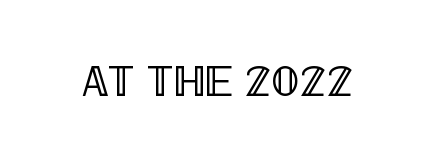
The axis of the letterforms is exactly vertical. There is no visible air inserted between adjacent glyphs. You could not count columns in this text — the font is proportionally spaced. Descenders hang freely into open space.
